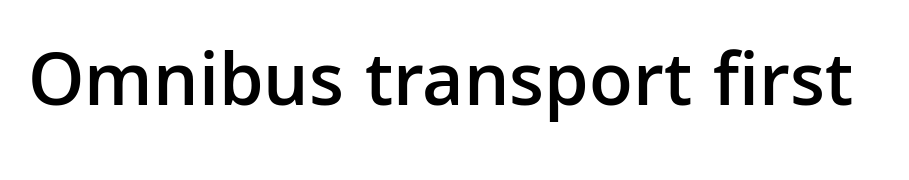
{"serif": "no", "italic": "no", "bold": "semi", "weight": "semibold", "width": "normal", "stroke_contrast": "low", "x_height": "medium", "monospaced": "no", "underline": "no", "letter_spacing": "normal", "letter_spacing_em": 0.0, "glyph_px": 77}
